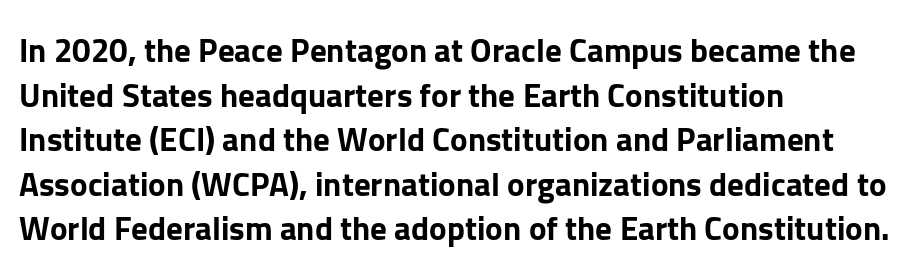
The image shows 33 px bold sans-serif type, upright; set left-aligned, normal line spacing (1.35x), normal letter spacing, not underlined; low stroke contrast and a medium x-height.
